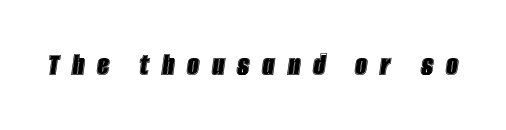
Tracking here is generous; glyphs stand well apart from one another. Character widths vary here, with narrow letters taking less room than wide ones. The baseline area is clear. The glyphs look as if they've been sheared to an angle.
